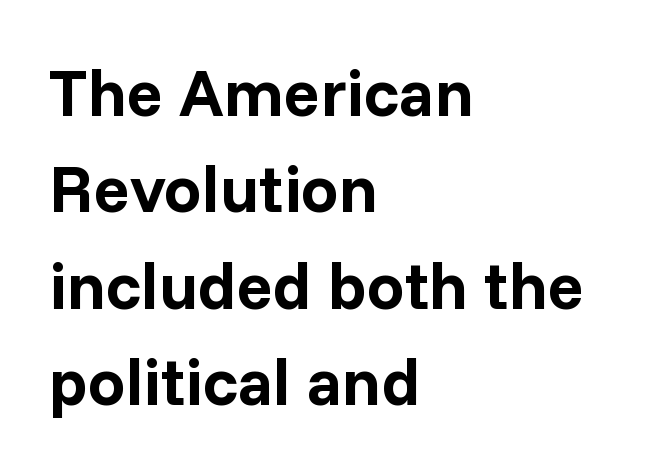
Q: Is the text bold? A: Yes.
Q: Is the text italic (slanted)? A: No, it is upright.
Q: Is the typeface a serif or a sans-serif typeface? A: Sans-serif.
Q: Is the text underlined? A: No.
Q: How is the paragraph aligned? A: Left-aligned.
Q: Is the spacing between letters normal or unusually wide? A: Normal.
Q: Is the spacing between lines tight, normal or loose? A: Normal.
Q: Width (condensed, normal, or wide)? A: Normal.
Q: Stroke contrast? A: Low.
Q: x-height? A: Medium.
Q: Monospaced? A: No.
